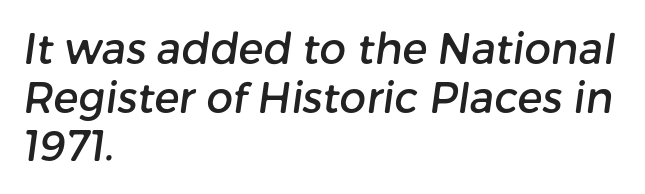
Note: no serifs on the glyphs. Words float on clear page, feet unadorned. The tracking reads as untouched default to a designer's eye. Spacing verdict: proportional, widths tailored to each character.
